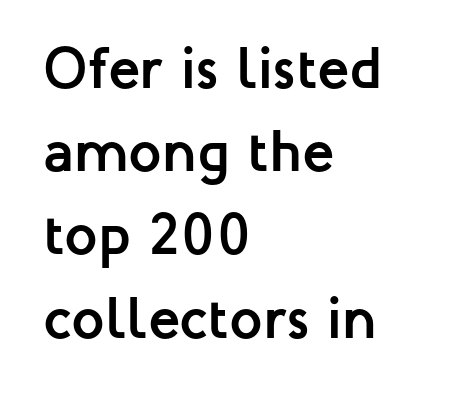
Italic? Not at all — the glyphs are vertical. Tracking value appears to be zero — textbook default spacing. One-word summary of the alignment: left. Each glyph is drawn with heavy, bold strokes. Spacing verdict: proportional, widths tailored to each character.
